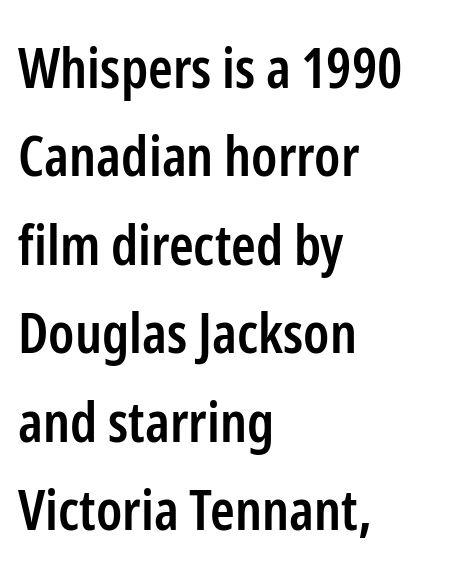
Q: Is the text bold? A: Semi-bold.
Q: Is the text italic (slanted)? A: No, it is upright.
Q: Is the typeface a serif or a sans-serif typeface? A: Sans-serif.
Q: Is the text underlined? A: No.
Q: How is the paragraph aligned? A: Left-aligned.
Q: Is the spacing between letters normal or unusually wide? A: Normal.
Q: Is the spacing between lines tight, normal or loose? A: Normal.
Q: Width (condensed, normal, or wide)? A: Condensed.
Q: Stroke contrast? A: Low.
Q: x-height? A: Medium.
Q: Monospaced? A: No.
